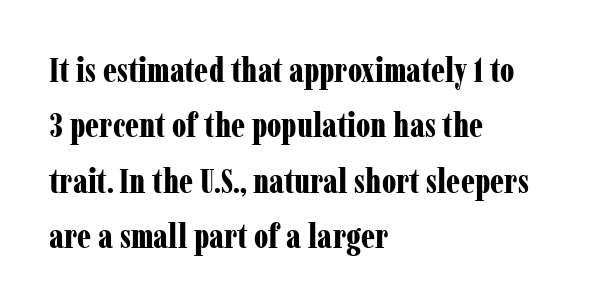
The image shows 34 px bold, condensed serif type, upright; set left-aligned, normal line spacing (1.63x), normal letter spacing, not underlined; low stroke contrast and a medium x-height.
